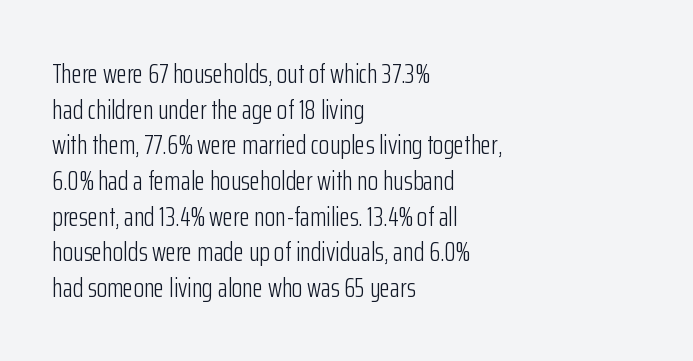
Notice how descenders clear the ascenders below comfortably — that's standard leading. Rule under the text: the space is simply empty. This rendering uses left alignment, leaving the right contour irregular. The type sits square on the baseline with zero lean. The font sits on the lighter half of the weight spectrum, regular included. The gaps between neighbouring characters are ordinary and unremarkable.
